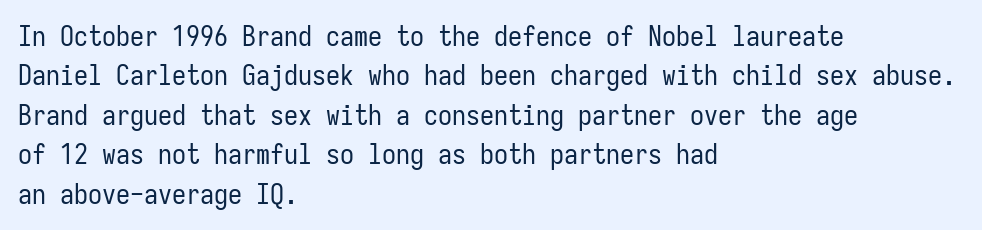
{"serif": "no", "italic": "no", "bold": "no", "weight": "regular", "width": "condensed", "stroke_contrast": "low", "x_height": "medium", "monospaced": "yes", "underline": "no", "align": "left", "line_spacing": "normal", "line_spacing_ratio": 1.41, "letter_spacing": "normal", "letter_spacing_em": 0.0, "glyph_px": 28}
